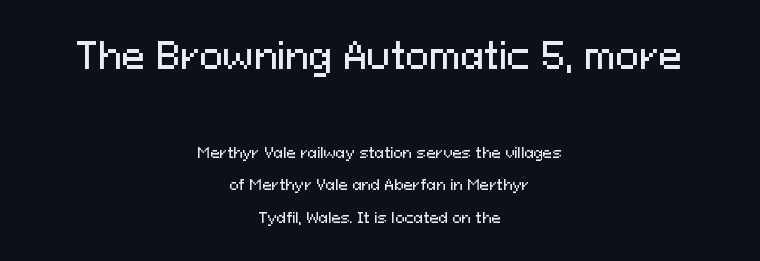
Q: Is the text italic (slanted)? A: No, it is upright.
Q: Is the typeface a serif or a sans-serif typeface? A: Sans-serif.
Q: Is the text underlined? A: No.
Q: How is the paragraph aligned? A: Centered.
Q: Is the spacing between letters normal or unusually wide? A: Normal.
Q: Is the spacing between lines tight, normal or loose? A: Loose.
Q: Which block of text is set in a larger size, the first (top) or the second (bottom)? A: The first (top) one.
Q: Width (condensed, normal, or wide)? A: Normal.
Q: Stroke contrast? A: Medium.
Q: x-height? A: Medium.
Q: Monospaced? A: No.
